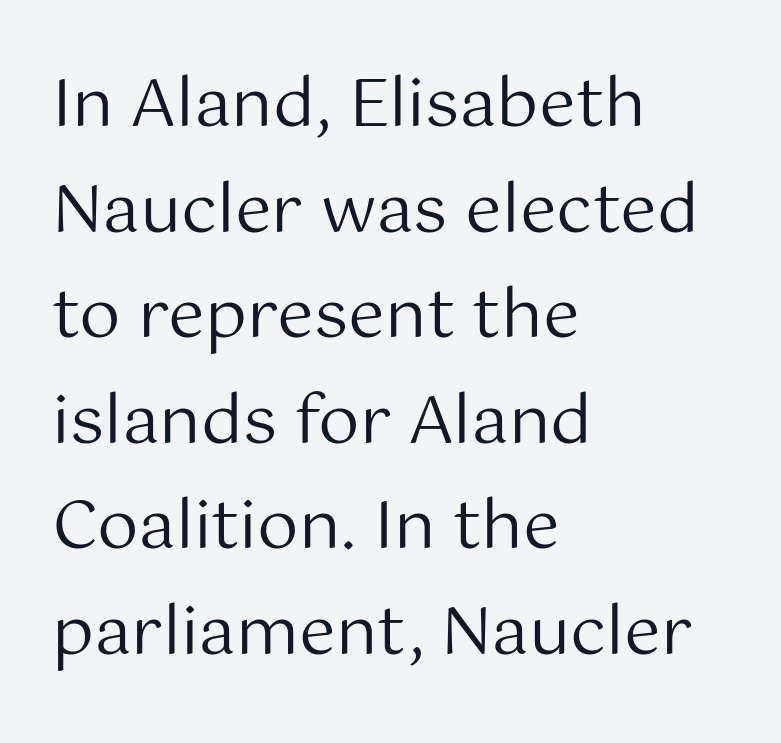
Does extra space separate the letters? No, they use regular spacing. Underlining? Definitely not there. Notice how descenders clear the ascenders below comfortably — that's standard leading. Looks like regular typesetting: each glyph gets only the width it needs. No letter is thick-stroked: the sample isn't bold.
